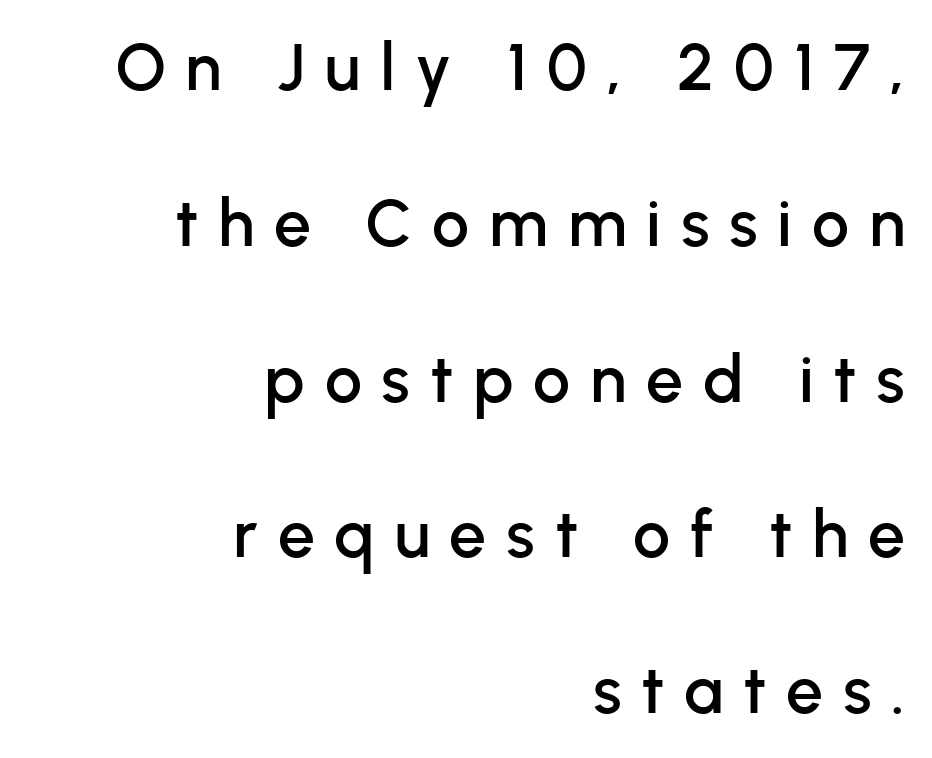
Is this a sans? Yes — the strokes have no serifs. Beneath every word, the page is bare. The letters stand straight up with perfectly vertical stems. Compared with typical paragraphs, the rows here are farther apart.
